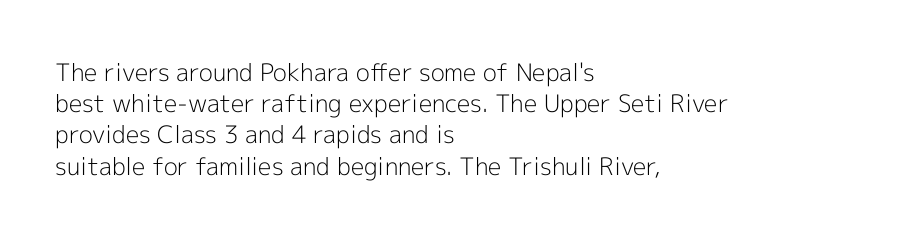
The ragged edge is on the right, which tells us the setting is flush left. The passage shown is not underscored anywhere. These lines were composed using upright roman letters. This sample uses plain, unmodified letter spacing. Reading down the column, the eye jumps a familiar distance to each next line.
